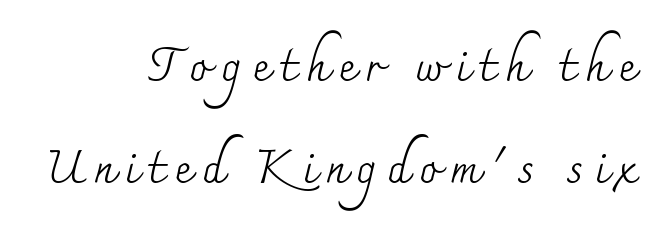
{"serif": "yes", "bold": "no", "weight": "regular", "width": "normal", "stroke_contrast": "medium", "x_height": "small", "monospaced": "no", "underline": "no", "align": "right", "line_spacing": "loose", "line_spacing_ratio": 2.22, "letter_spacing": "wide", "letter_spacing_em": 0.22, "glyph_px": 46}
